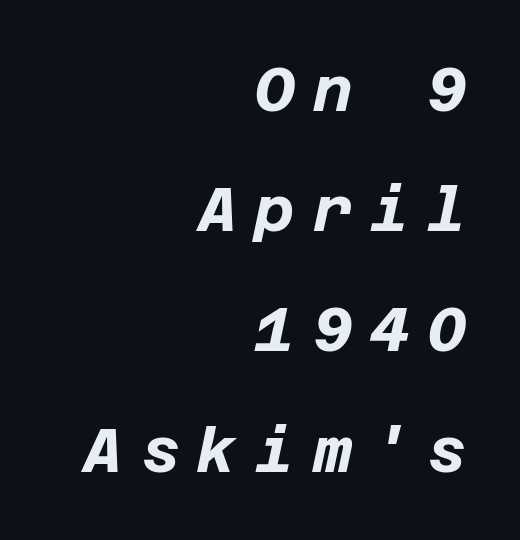
Observe the wide spacing: letters keep a clear distance from each other. Vertically, the passage feels expansive, rows floating well apart. Visually the block forms a straight wall on the right and a jagged coastline on the left. Looking at the ascenders, they clearly lean. Thick stems and heavy bowls — unmistakably bold.
